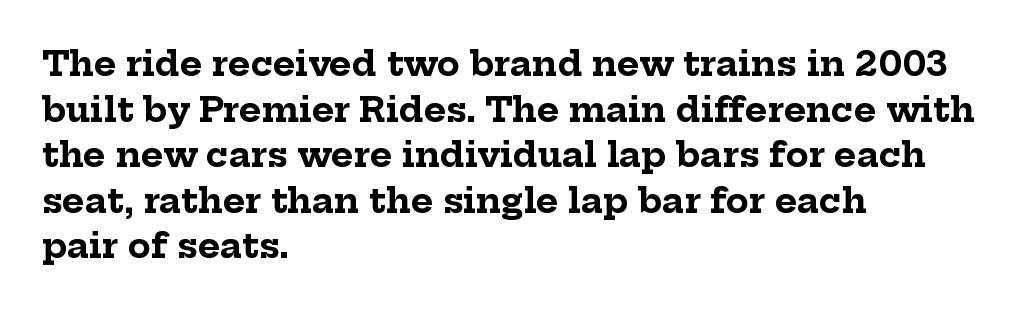
The image shows 34 px bold serif type, upright; set left-aligned, normal line spacing (1.34x), normal letter spacing, not underlined; low stroke contrast and a medium x-height.
